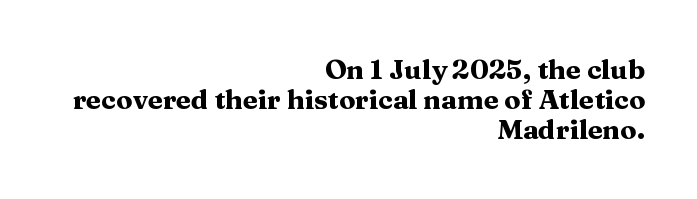
Q: Is the text bold? A: Yes.
Q: Is the text italic (slanted)? A: No, it is upright.
Q: Is the text underlined? A: No.
Q: How is the paragraph aligned? A: Right-aligned.
Q: Is the spacing between letters normal or unusually wide? A: Normal.
Q: Is the spacing between lines tight, normal or loose? A: Tight.
